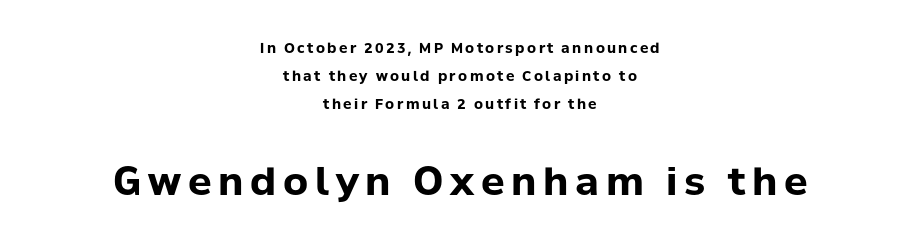
{"serif": "no", "italic": "no", "bold": "yes", "weight": "bold", "width": "normal", "stroke_contrast": "low", "x_height": "medium", "monospaced": "no", "underline": "no", "align": "center", "line_spacing": "loose", "line_spacing_ratio": 2.01, "larger_block": "second", "size_ratio": 2.79, "glyph_px": 39}
